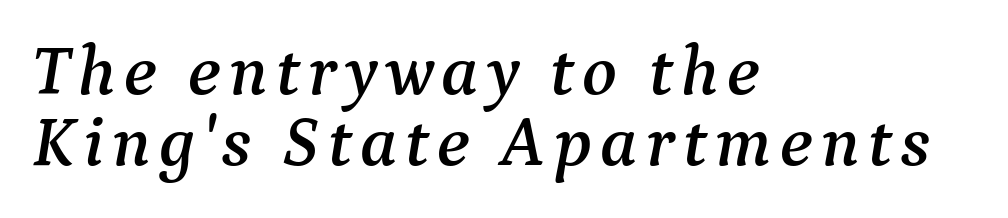
Q: Is the text italic (slanted)? A: Yes, it leans right by about 9 degrees.
Q: Is the typeface a serif or a sans-serif typeface? A: Serif.
Q: Is the text underlined? A: No.
Q: How is the paragraph aligned? A: Left-aligned.
Q: Is the spacing between lines tight, normal or loose? A: Tight.
Q: Width (condensed, normal, or wide)? A: Normal.
Q: Stroke contrast? A: Medium.
Q: x-height? A: Medium.
Q: Monospaced? A: No.
